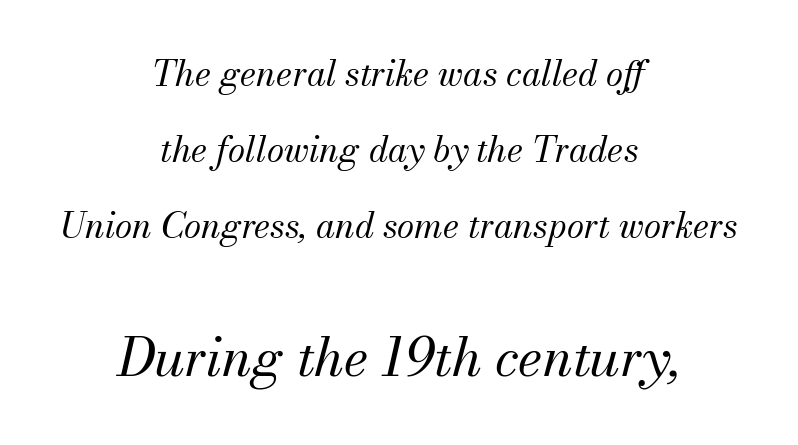
{"serif": "yes", "italic": "yes", "lean": "right", "slant_degrees": 13, "bold": "no", "weight": "regular", "width": "normal", "stroke_contrast": "medium", "x_height": "small", "monospaced": "no", "underline": "no", "align": "center", "line_spacing": "loose", "line_spacing_ratio": 2.17, "letter_spacing": "normal", "letter_spacing_em": 0.0, "larger_block": "second", "size_ratio": 1.51, "glyph_px": 53}
